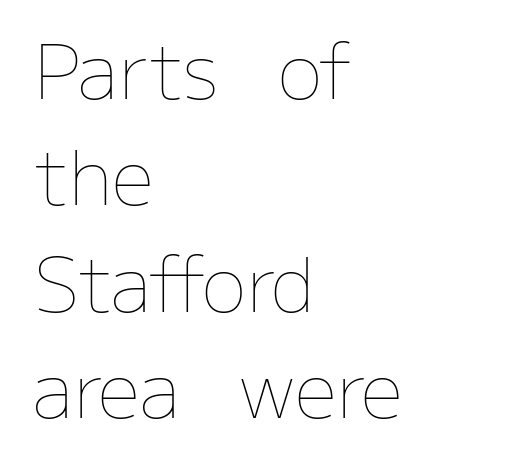
{"italic": "no", "bold": "no", "weight": "thin", "width": "normal", "stroke_contrast": "low", "x_height": "medium", "monospaced": "no", "underline": "no", "align": "left", "line_spacing": "normal", "line_spacing_ratio": 1.42, "letter_spacing": "normal", "letter_spacing_em": 0.0, "glyph_px": 75}
